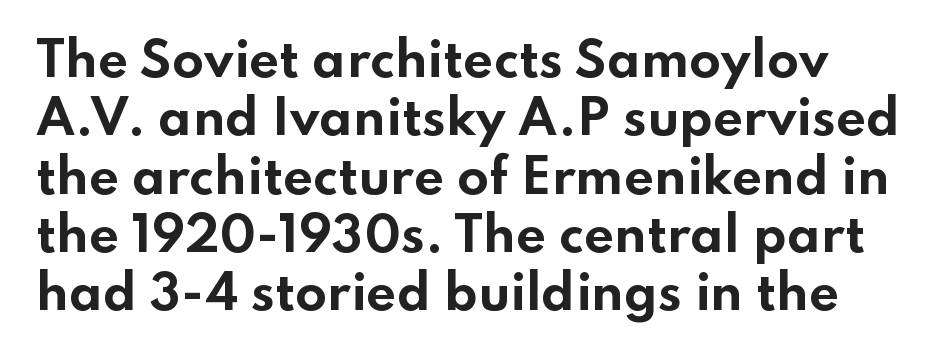
Just letters on the line, the space beneath them empty. A typesetter would label this face a sans. Inter-character spacing is left at the font's built-in metrics. The glyphs have the mass of a bold cut. The letters advance in unequal steps, a hallmark of proportional type.
